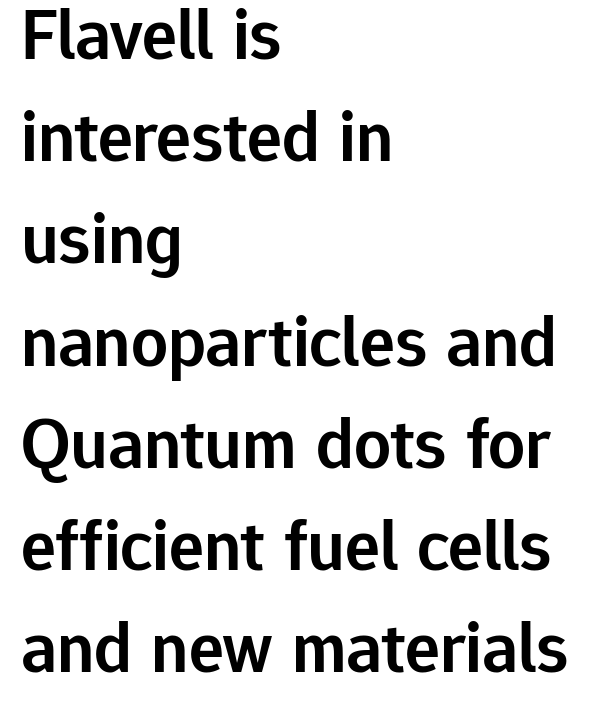
{"serif": "no", "italic": "no", "bold": "semi", "weight": "semibold", "width": "normal", "stroke_contrast": "low", "x_height": "medium", "monospaced": "no", "underline": "no", "align": "left", "line_spacing": "normal", "line_spacing_ratio": 1.4, "letter_spacing": "normal", "letter_spacing_em": 0.0, "glyph_px": 73}
